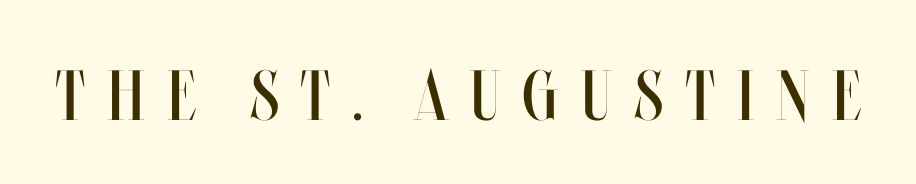
Clear beneath every line of the passage. Unbolded letterforms with no extra heft. A typesetter would mark this as roman, not italic. This sample has the flowing, uneven cadence of proportional lettering. The tracking jumps out immediately: characters are airy and widely separated.
